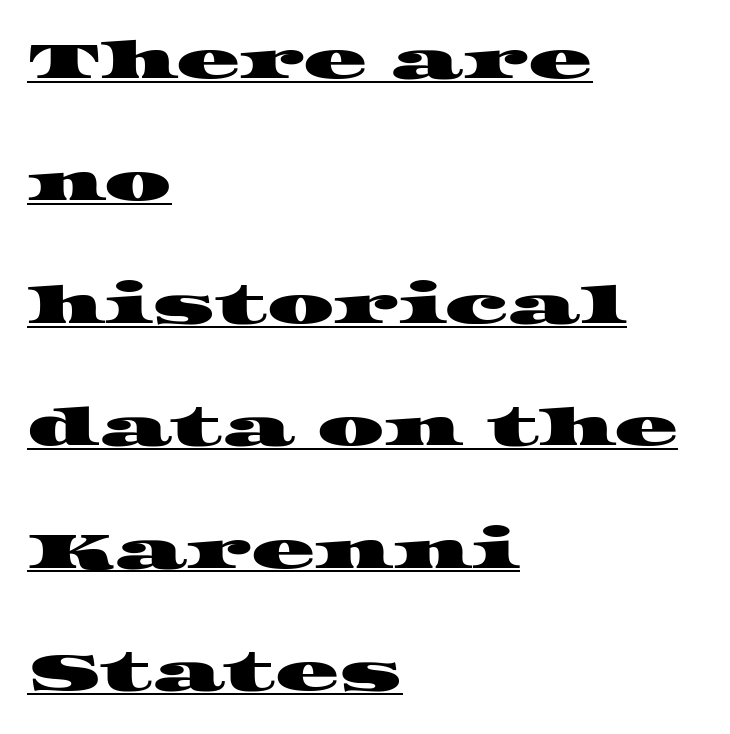
The image shows 53 px wide serif type; set left-aligned, loose line spacing (2.31x), normal letter spacing, underlined; high stroke contrast and a large x-height.
